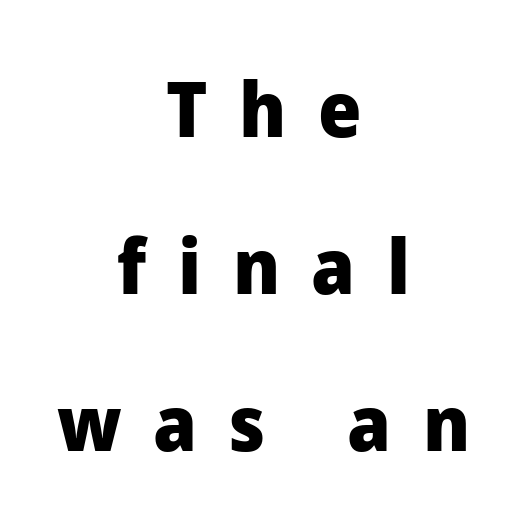
The image shows 77 px heavy sans-serif type, upright; set centered, loose line spacing (2.04x), unusually wide letter spacing (+0.41 em), not underlined; low stroke contrast and a medium x-height.
